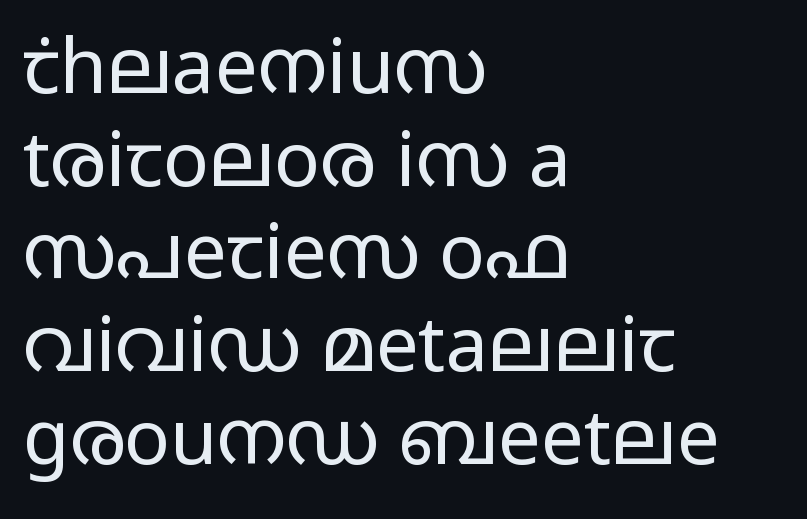
The passage shown is typeset with a sans-serif family. Only glyphs here, with clear space below each row. Stroke mass is kept to a normal reading level or below. A roman cut, with each character standing at attention. This sample has the flowing, uneven cadence of proportional lettering. Words appear dense and cohesive because spacing is normal.
